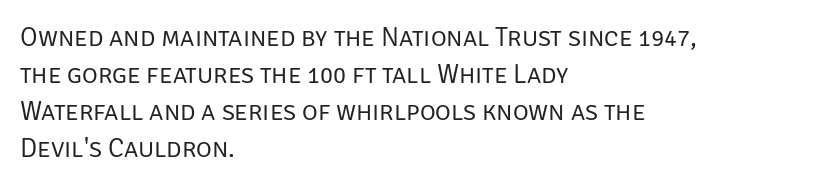
{"italic": "no", "bold": "no", "underline": "no", "align": "left", "line_spacing": "normal", "line_spacing_ratio": 1.37, "letter_spacing": "normal", "letter_spacing_em": 0.0, "glyph_px": 27}
